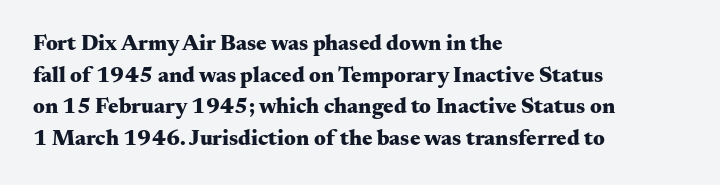
Q: Is the text bold? A: Yes.
Q: Is the text italic (slanted)? A: No, it is upright.
Q: Is the text underlined? A: No.
Q: How is the paragraph aligned? A: Left-aligned.
Q: Is the spacing between letters normal or unusually wide? A: Normal.
Q: Is the spacing between lines tight, normal or loose? A: Normal.
